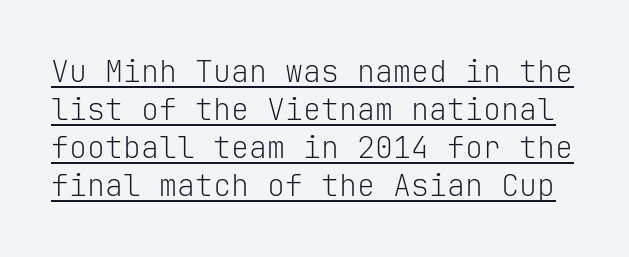
Q: Is the text bold? A: No.
Q: Is the text italic (slanted)? A: No, it is upright.
Q: Is the typeface a serif or a sans-serif typeface? A: Sans-serif.
Q: Is the text underlined? A: Yes.
Q: Is the spacing between letters normal or unusually wide? A: Normal.
Q: Is the spacing between lines tight, normal or loose? A: Normal.
Q: Width (condensed, normal, or wide)? A: Normal.
Q: Stroke contrast? A: Low.
Q: x-height? A: Medium.
Q: Monospaced? A: Yes.
